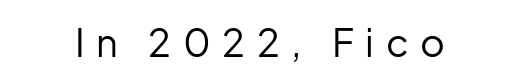
The passage shown is typeset with a sans-serif family. Looks like regular typesetting: each glyph gets only the width it needs. Just letters on the line, the space beneath them empty. The passage shown is not bold in any degree. The passage shown has open, widely tracked lettering throughout.
